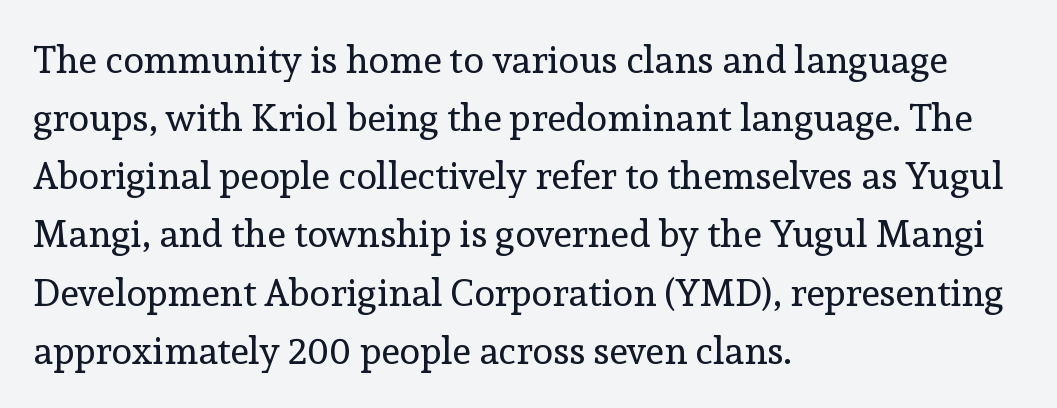
The face used here is seriffed, in the tradition of book romans. When letters stand straight like this, we call the style roman or upright. Is the stroke heavy? The answer is a plain regular-or-lighter. Reading down the column, the eye jumps a familiar distance to each next line.
